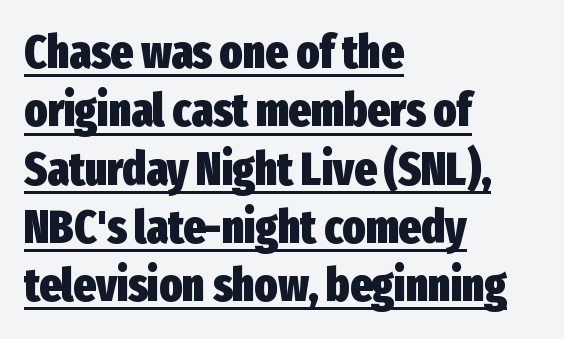
Proportional: the letters do not fall into vertical columns. A typesetter would label this face a sans. A roman cut, with each character standing at attention. A typographer would call this underscored text. Compared with typical body copy, the letter spacing here is the same.
